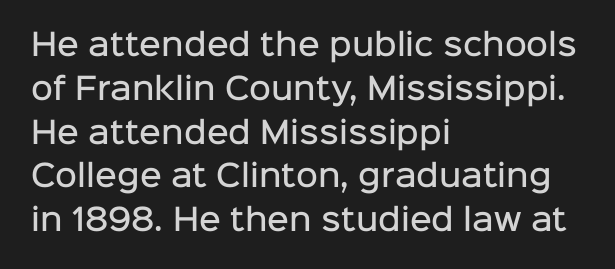
The image shows 30 px semibold sans-serif type, upright; set left-aligned, normal line spacing (1.46x), normal letter spacing, not underlined; low stroke contrast and a medium x-height.
